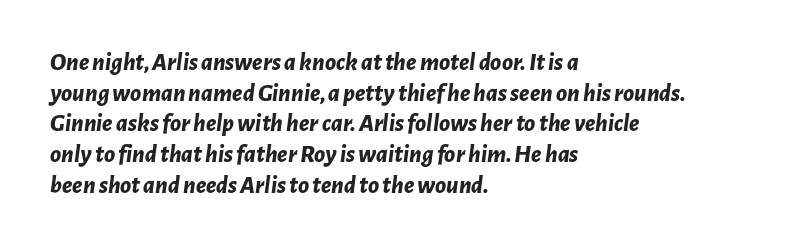
The letters are bold, with thick, heavy strokes. Nobody drew a line under any word here. A typesetter would call this zero additional tracking. Horizontal alignment here is leftward, the default for most running prose.
